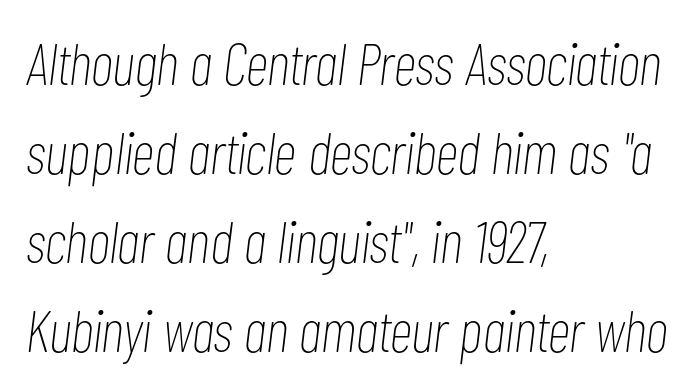
{"italic": "yes", "lean": "right", "slant_degrees": 7, "bold": "no", "weight": "thin", "width": "condensed", "stroke_contrast": "low", "x_height": "medium", "monospaced": "no", "underline": "no", "align": "left", "line_spacing": "normal", "line_spacing_ratio": 1.51, "letter_spacing": "normal", "letter_spacing_em": 0.0, "glyph_px": 59}
